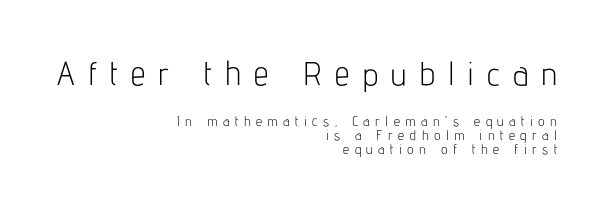
The image shows 33 px light, condensed sans-serif type, upright; set right-aligned, tight line spacing (0.99x), unusually wide letter spacing (+0.39 em), not underlined; the first (top) block is 2.36x larger; low stroke contrast and a medium x-height.
